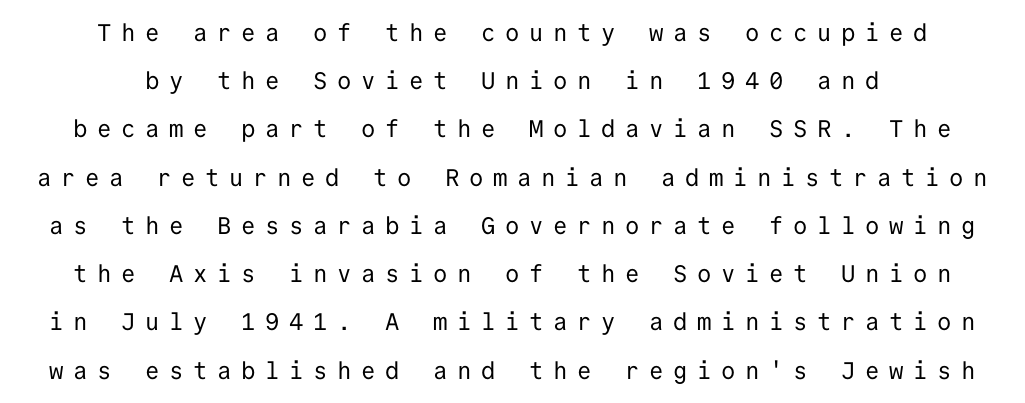
{"italic": "no", "bold": "no", "underline": "no", "align": "center", "line_spacing": "loose", "line_spacing_ratio": 2.01, "letter_spacing": "wide", "letter_spacing_em": 0.4, "glyph_px": 24}
